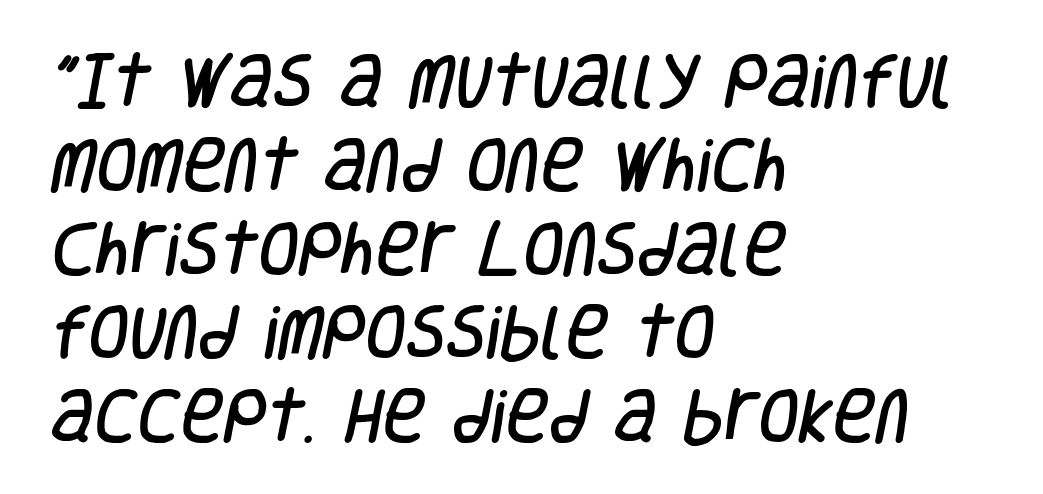
The foot of each line stays bare and open. One-word summary of the alignment: left. Baseline-to-baseline distance is the conventional proportion of letter height. This sample has the flowing, uneven cadence of proportional lettering.
